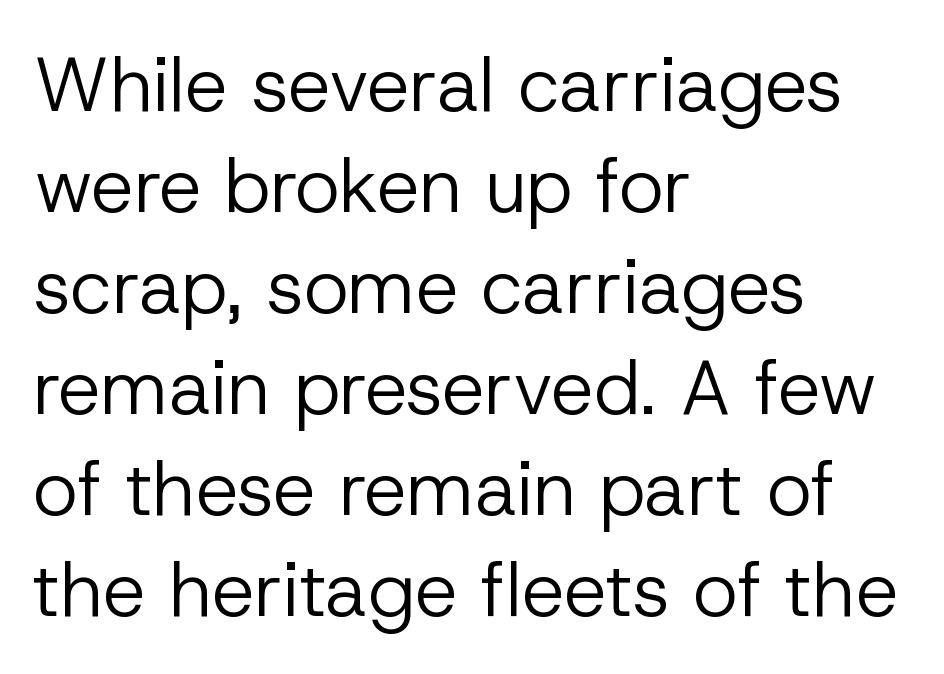
Q: Is the text bold? A: No.
Q: Is the text italic (slanted)? A: No, it is upright.
Q: Is the typeface a serif or a sans-serif typeface? A: Sans-serif.
Q: Is the text underlined? A: No.
Q: How is the paragraph aligned? A: Left-aligned.
Q: Is the spacing between letters normal or unusually wide? A: Normal.
Q: Is the spacing between lines tight, normal or loose? A: Normal.
Q: Width (condensed, normal, or wide)? A: Normal.
Q: Stroke contrast? A: Low.
Q: x-height? A: Medium.
Q: Monospaced? A: No.
